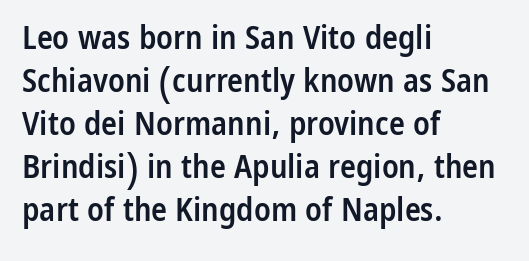
The image shows 33 px semibold, condensed sans-serif type, upright; set left-aligned, normal line spacing (1.3x), normal letter spacing, not underlined; low stroke contrast and a medium x-height.
